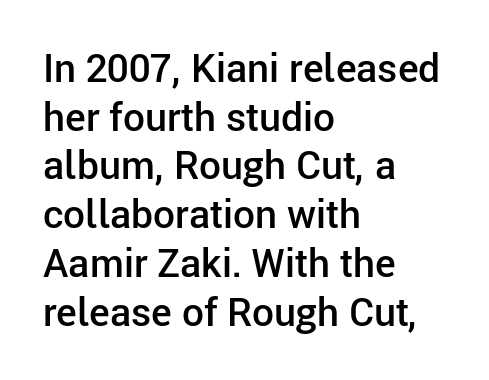
Q: Is the text bold? A: Semi-bold.
Q: Is the text italic (slanted)? A: No, it is upright.
Q: Is the typeface a serif or a sans-serif typeface? A: Sans-serif.
Q: Is the text underlined? A: No.
Q: How is the paragraph aligned? A: Left-aligned.
Q: Is the spacing between letters normal or unusually wide? A: Normal.
Q: Is the spacing between lines tight, normal or loose? A: Normal.
Q: Width (condensed, normal, or wide)? A: Normal.
Q: Stroke contrast? A: Low.
Q: x-height? A: Medium.
Q: Monospaced? A: No.
